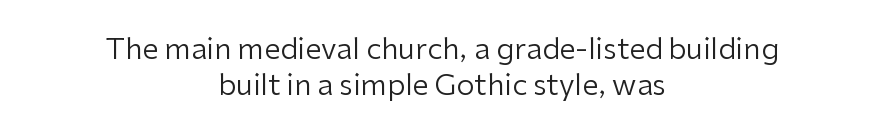
{"serif": "no", "italic": "no", "bold": "no", "weight": "regular", "width": "normal", "stroke_contrast": "low", "x_height": "medium", "monospaced": "no", "underline": "no", "align": "center", "line_spacing_ratio": 1.23, "letter_spacing": "normal", "letter_spacing_em": 0.0, "glyph_px": 29}
